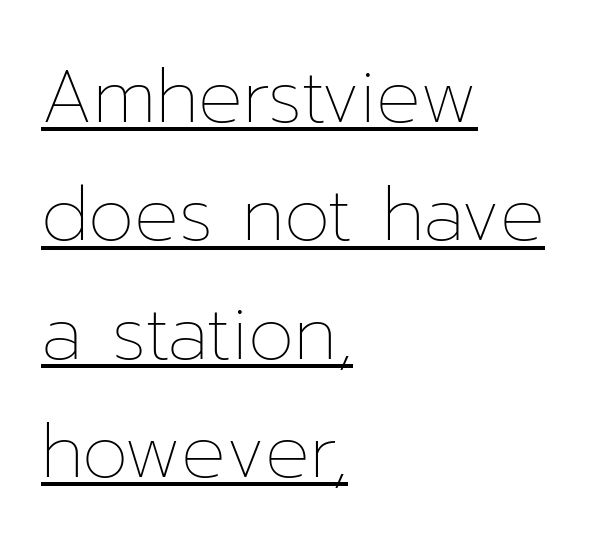
Students, note that the glyphs here touch the page at normal intervals. Somebody hit Ctrl+U on this one — the words are underlined. Each line starts at the same left margin while the right side varies. The line-height multiplier appears to be the usual default. Quick note: not italic, upright. Looks like regular typesetting: each glyph gets only the width it needs.
